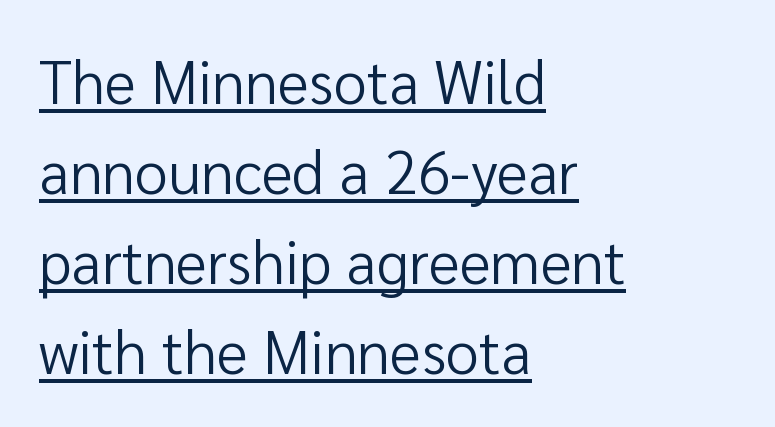
The image shows 60 px regular-weight sans-serif type, upright; set left-aligned, normal line spacing (1.5x), normal letter spacing, underlined; low stroke contrast and a medium x-height.
